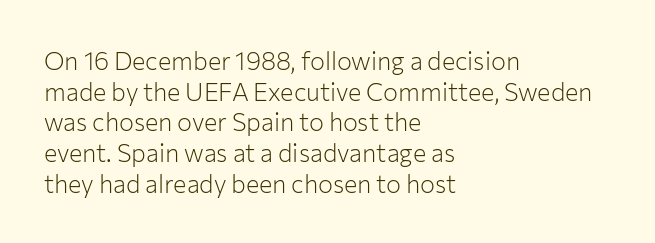
Q: Is the text bold? A: No.
Q: Is the text italic (slanted)? A: No, it is upright.
Q: Is the text underlined? A: No.
Q: How is the paragraph aligned? A: Left-aligned.
Q: Is the spacing between letters normal or unusually wide? A: Normal.
